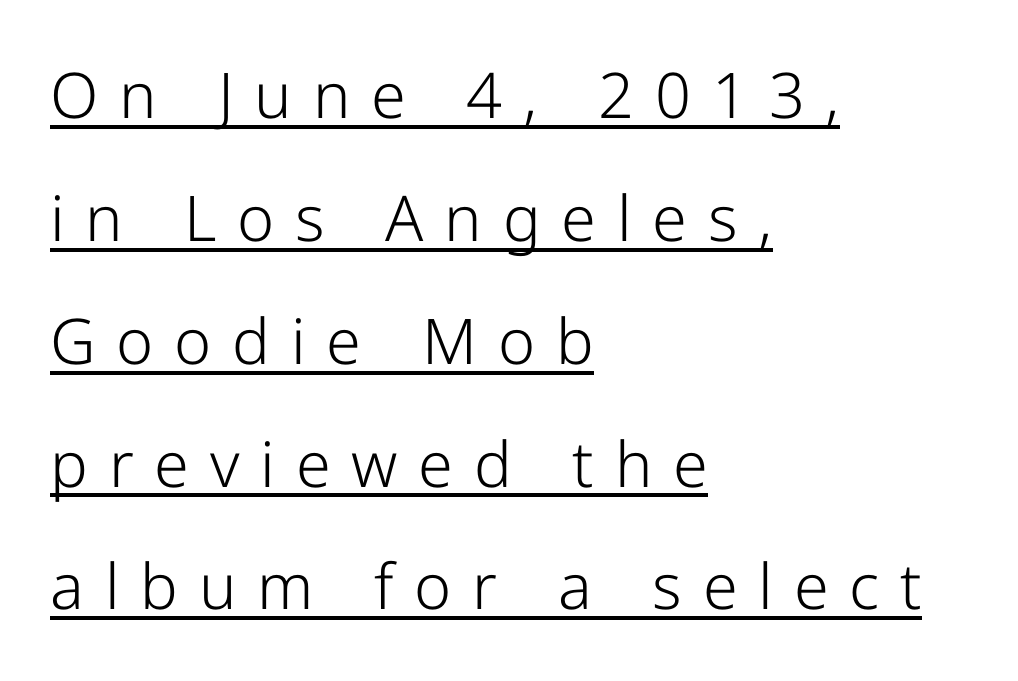
{"serif": "no", "italic": "no", "bold": "no", "weight": "light", "width": "normal", "stroke_contrast": "low", "x_height": "medium", "monospaced": "no", "underline": "yes", "align": "left", "line_spacing": "loose", "line_spacing_ratio": 1.95, "letter_spacing": "wide", "letter_spacing_em": 0.33, "glyph_px": 63}
